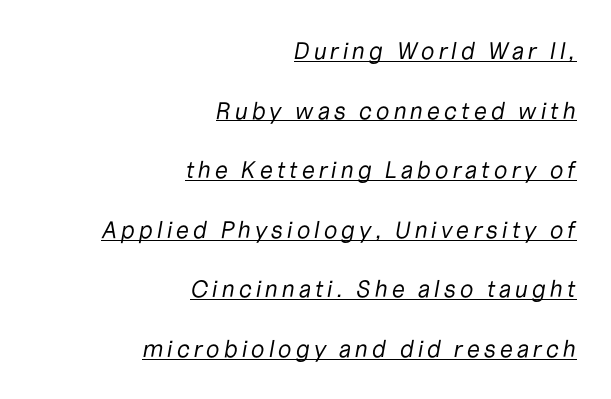
The image shows 24 px text type, italic (leaning right); set right-aligned, loose line spacing (2.48x), underlined.
